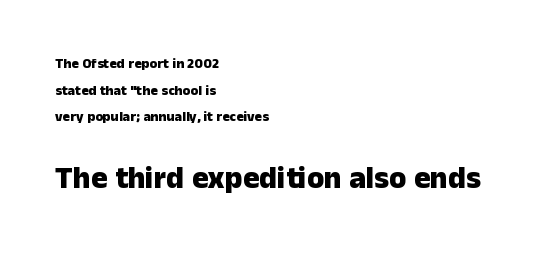
{"serif": "no", "italic": "no", "bold": "yes", "weight": "heavy", "width": "normal", "stroke_contrast": "low", "x_height": "medium", "monospaced": "no", "underline": "no", "align": "left", "line_spacing": "loose", "line_spacing_ratio": 1.9, "letter_spacing": "normal", "letter_spacing_em": 0.0, "larger_block": "second", "size_ratio": 2.21, "glyph_px": 31}
